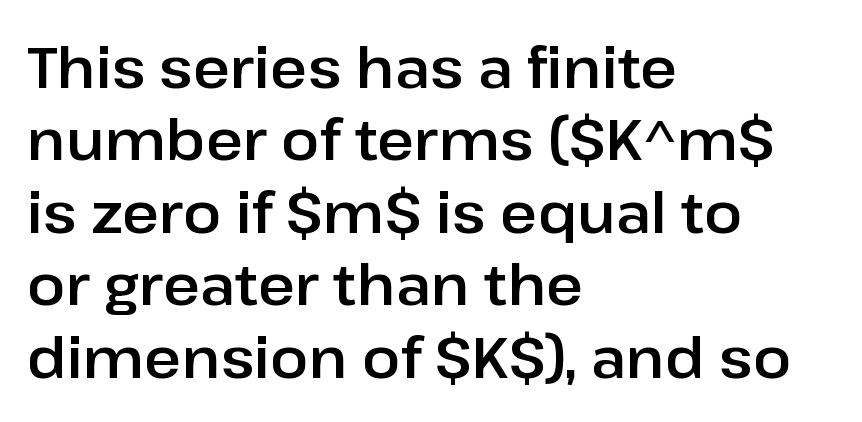
{"serif": "no", "italic": "no", "width": "normal", "stroke_contrast": "low", "x_height": "medium", "monospaced": "no", "underline": "no", "align": "left", "line_spacing": "normal", "line_spacing_ratio": 1.27, "letter_spacing": "normal", "letter_spacing_em": 0.0, "glyph_px": 57}
